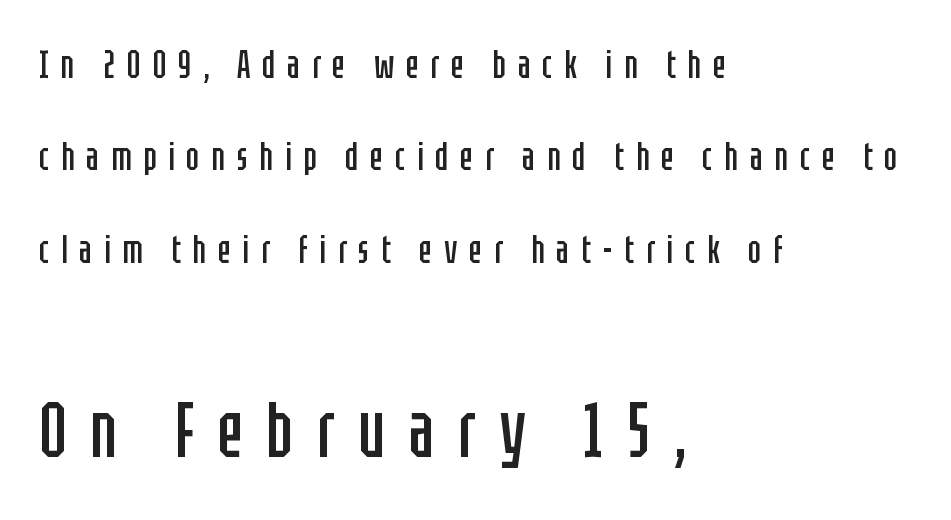
{"serif": "no", "italic": "no", "bold": "no", "weight": "regular", "width": "condensed", "stroke_contrast": "low", "x_height": "large", "monospaced": "no", "underline": "no", "align": "left", "line_spacing": "loose", "line_spacing_ratio": 2.37, "letter_spacing": "wide", "letter_spacing_em": 0.3, "larger_block": "second", "size_ratio": 2.0, "glyph_px": 78}
